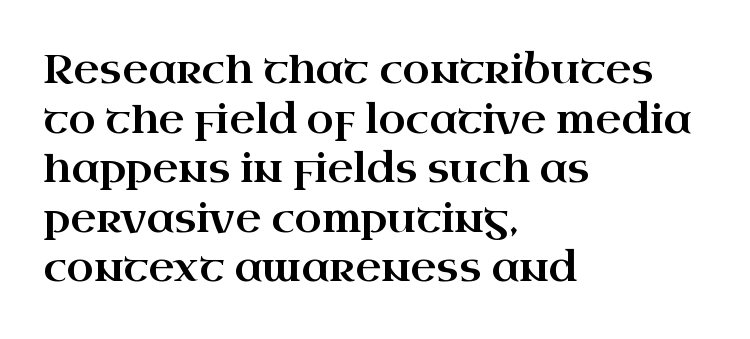
Q: Is the text italic (slanted)? A: No, it is upright.
Q: Is the typeface a serif or a sans-serif typeface? A: Serif.
Q: Is the text underlined? A: No.
Q: How is the paragraph aligned? A: Left-aligned.
Q: Is the spacing between letters normal or unusually wide? A: Normal.
Q: Width (condensed, normal, or wide)? A: Wide.
Q: Stroke contrast? A: High.
Q: x-height? A: Small.
Q: Monospaced? A: No.
